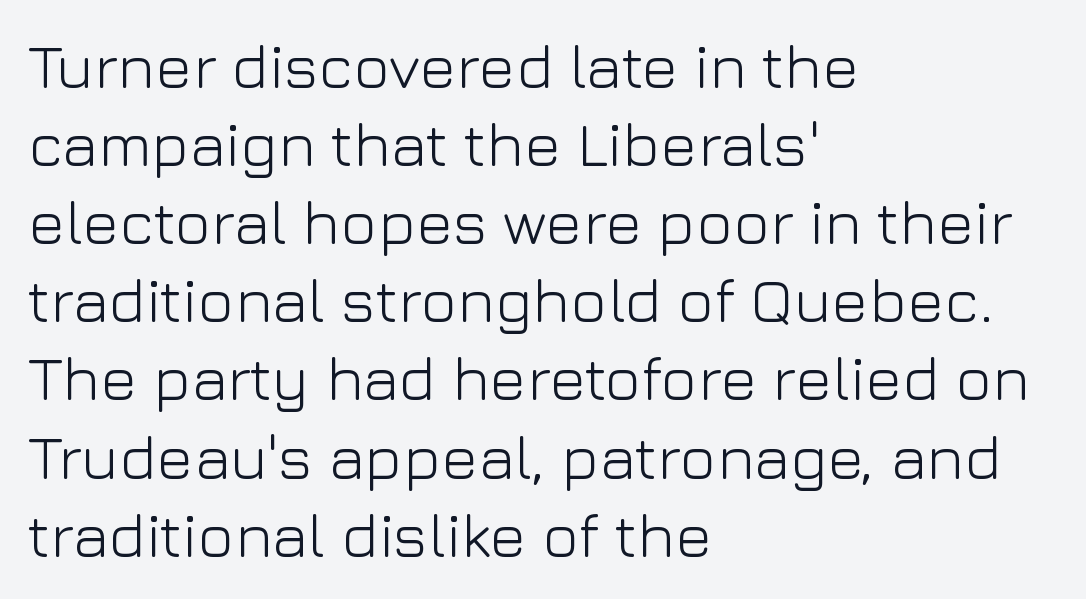
Q: Is the text bold? A: No.
Q: Is the text italic (slanted)? A: No, it is upright.
Q: Is the typeface a serif or a sans-serif typeface? A: Sans-serif.
Q: Is the text underlined? A: No.
Q: How is the paragraph aligned? A: Left-aligned.
Q: Is the spacing between letters normal or unusually wide? A: Normal.
Q: Is the spacing between lines tight, normal or loose? A: Normal.
Q: Width (condensed, normal, or wide)? A: Normal.
Q: Stroke contrast? A: Low.
Q: x-height? A: Medium.
Q: Monospaced? A: No.
